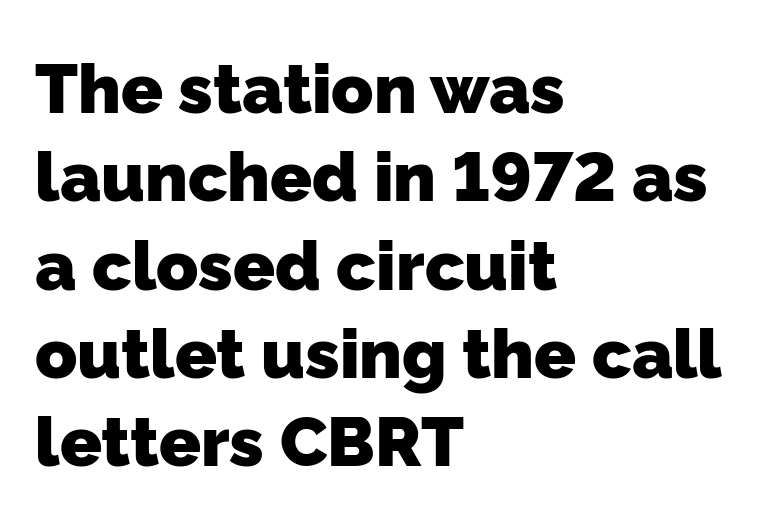
This rendering leaves character spacing at its baseline value. The face used here is proportionally spaced, like ordinary book or web type. Summary of weight: heavy, a full bold. The font family rendered here belongs to the sans-serif group. Notice how descenders clear the ascenders below comfortably — that's standard leading.
